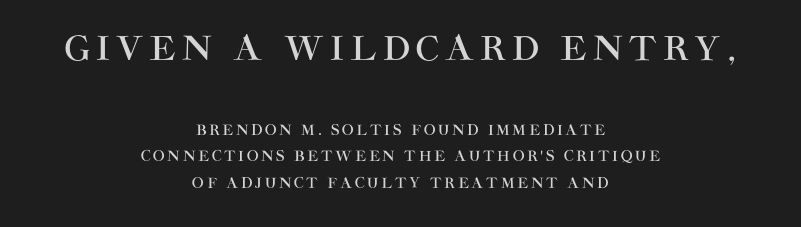
Q: Is the text italic (slanted)? A: No, it is upright.
Q: Is the typeface a serif or a sans-serif typeface? A: Sans-serif.
Q: Is the text underlined? A: No.
Q: How is the paragraph aligned? A: Centered.
Q: Which block of text is set in a larger size, the first (top) or the second (bottom)? A: The first (top) one.
Q: Width (condensed, normal, or wide)? A: Normal.
Q: Stroke contrast? A: High.
Q: x-height? A: Large.
Q: Monospaced? A: No.
